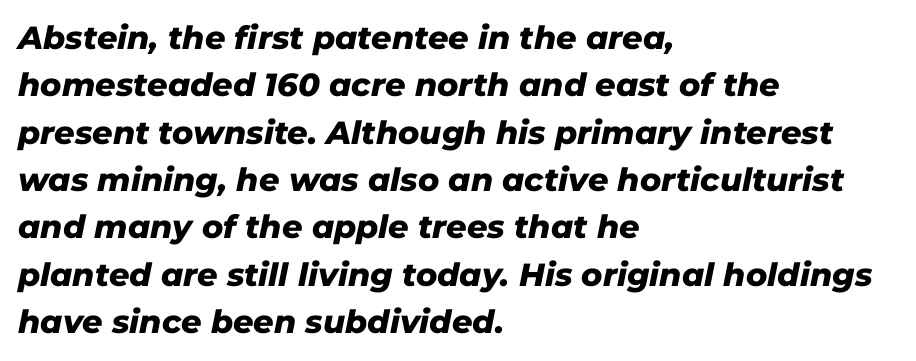
Q: Is the text bold? A: Yes.
Q: Is the text italic (slanted)? A: Yes, it leans right by about 11 degrees.
Q: Is the text underlined? A: No.
Q: How is the paragraph aligned? A: Left-aligned.
Q: Is the spacing between letters normal or unusually wide? A: Normal.
Q: Is the spacing between lines tight, normal or loose? A: Normal.
Q: Width (condensed, normal, or wide)? A: Normal.
Q: Stroke contrast? A: Low.
Q: x-height? A: Medium.
Q: Monospaced? A: No.
